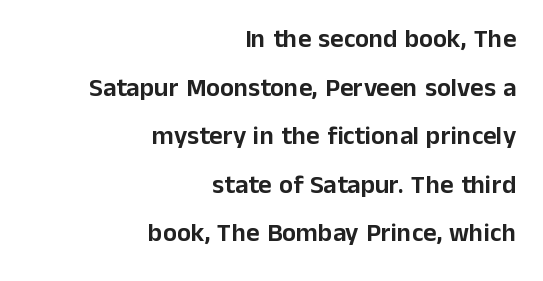
{"italic": "no", "underline": "no", "align": "right", "line_spacing_ratio": 1.87, "letter_spacing": "normal", "letter_spacing_em": 0.0, "glyph_px": 26}
